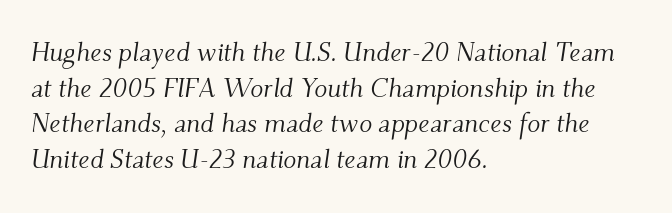
Think standard paragraph weight, or any step lighter than that. Decoration check: the copy has no underline. One glance says typical: line gaps are just what's usual. A typesetter would call this zero additional tracking. Quick note: italic. Which margin do the lines hug? The left one — the right edge is uneven.
